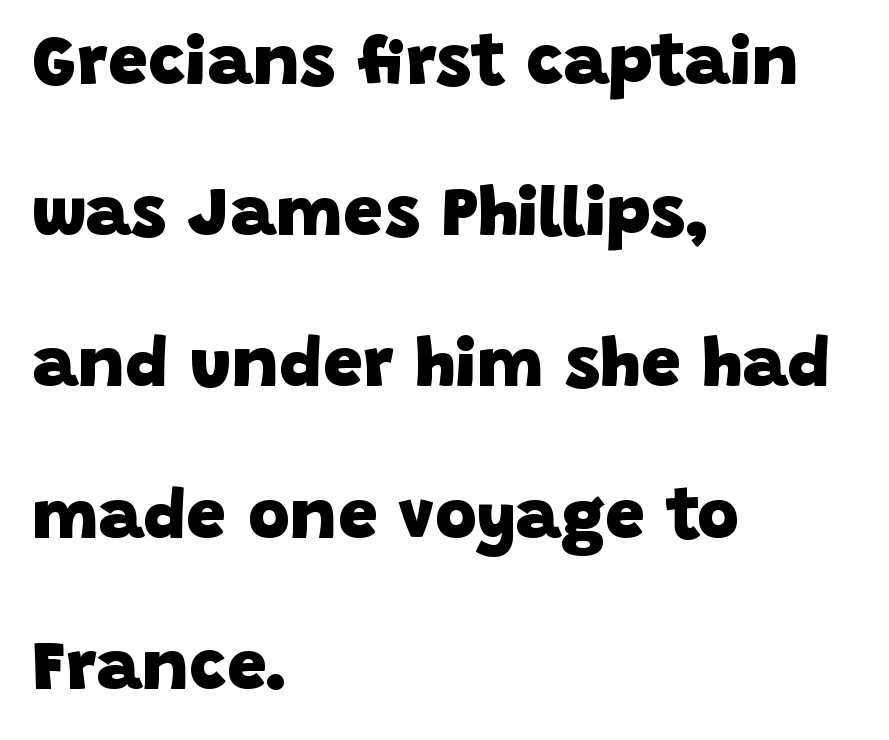
Letter spacing: default. Layout note: lines flush left. Bare-footed words on every line. These lines are rendered in a variable-pitch font. The characters look thick and weighty, a clear bold.
